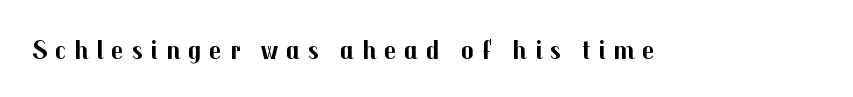
{"italic": "no", "bold": "yes", "underline": "no", "letter_spacing": "wide", "letter_spacing_em": 0.29, "glyph_px": 27}
